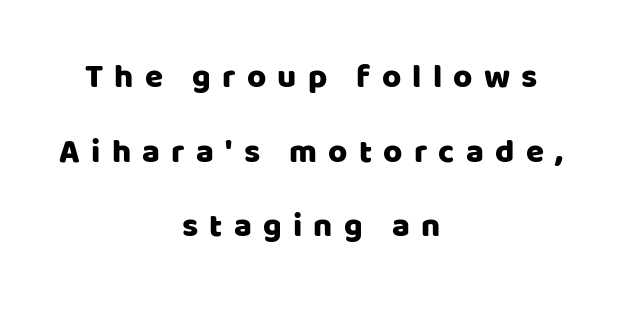
Q: Is the text italic (slanted)? A: No, it is upright.
Q: Is the typeface a serif or a sans-serif typeface? A: Sans-serif.
Q: Is the text underlined? A: No.
Q: How is the paragraph aligned? A: Centered.
Q: Is the spacing between letters normal or unusually wide? A: Unusually wide.
Q: Is the spacing between lines tight, normal or loose? A: Loose.
Q: Width (condensed, normal, or wide)? A: Normal.
Q: Stroke contrast? A: Low.
Q: x-height? A: Large.
Q: Monospaced? A: No.
